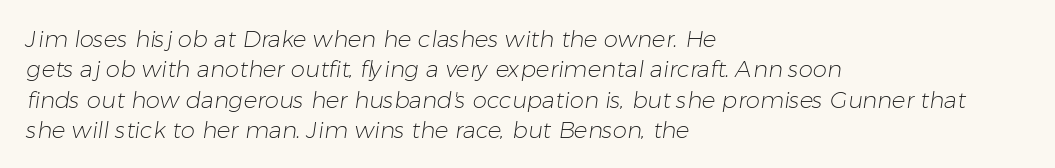
The image shows 23 px text type; set left-aligned, normal line spacing (1.32x), normal letter spacing, not underlined.
